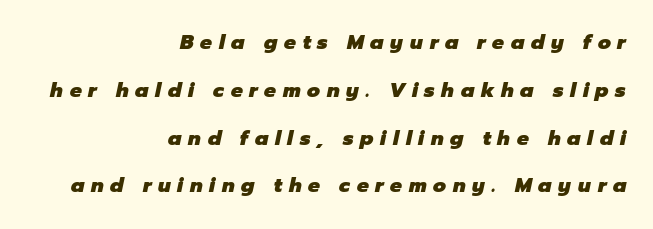
Q: Is the text bold? A: Yes.
Q: Is the text italic (slanted)? A: Yes, it leans right by about 12 degrees.
Q: Is the text underlined? A: No.
Q: How is the paragraph aligned? A: Right-aligned.
Q: Is the spacing between letters normal or unusually wide? A: Unusually wide.
Q: Is the spacing between lines tight, normal or loose? A: Loose.
